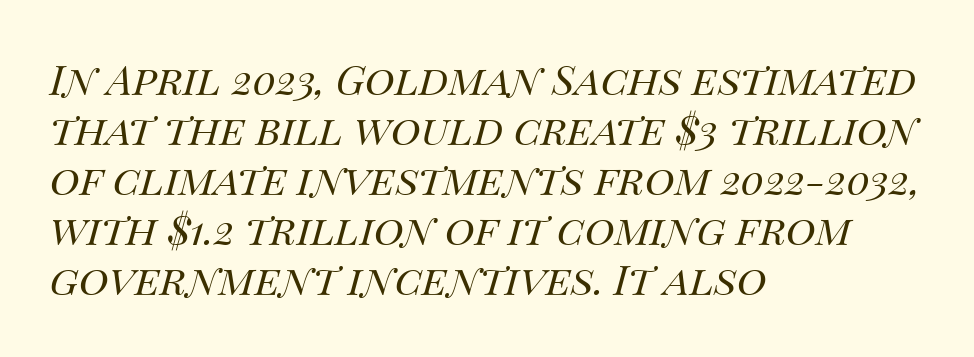
This rendering features lettering with no underline. Stems and bowls with no extra thickness — not bold. The horizontal fit of the characters is conventional and even. Slant detected: the letters are inclined.
